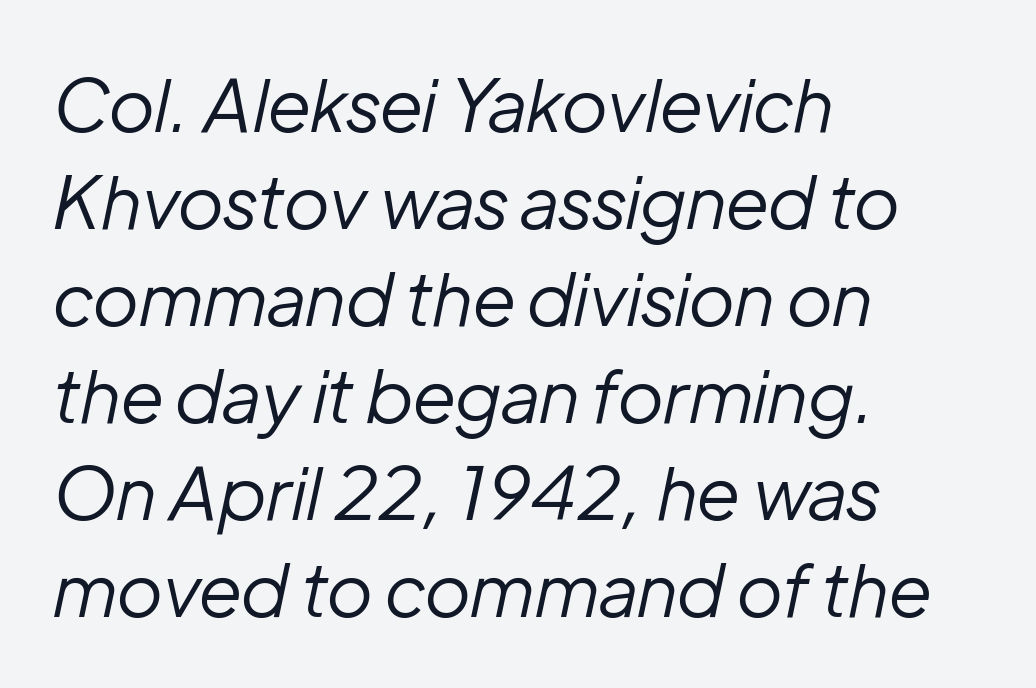
Each line starts at the same left margin while the right side varies. If you drew a line through each stem, it would be angled. The line-height multiplier appears to be the usual default. Letters have the restrained weight of plain body copy at most. The horizontal fit of the characters is conventional and even. These lines are rendered in a variable-pitch font.
